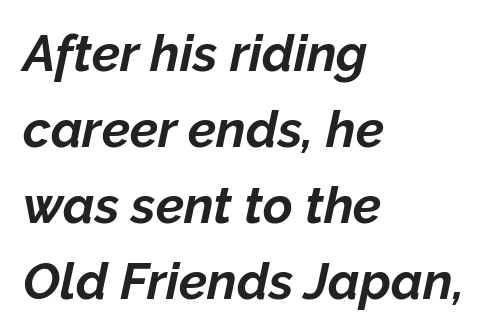
{"italic": "yes", "lean": "right", "slant_degrees": 12, "bold": "yes", "weight": "bold", "width": "normal", "stroke_contrast": "low", "x_height": "medium", "monospaced": "no", "underline": "no", "align": "left", "line_spacing": "normal", "line_spacing_ratio": 1.49, "letter_spacing": "normal", "letter_spacing_em": 0.0, "glyph_px": 51}
